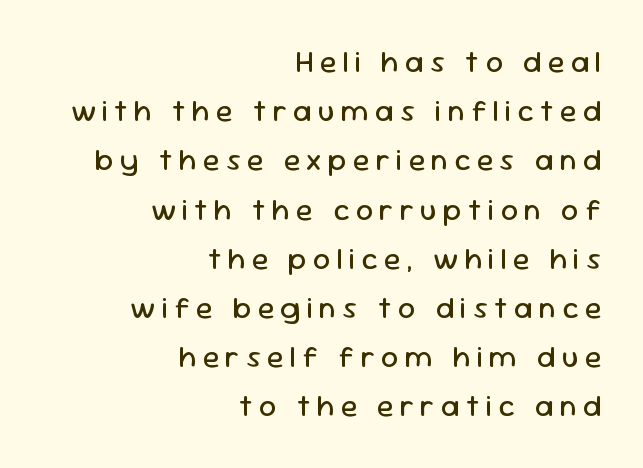
{"serif": "no", "italic": "no", "bold": "no", "weight": "regular", "width": "normal", "stroke_contrast": "low", "x_height": "medium", "monospaced": "no", "underline": "no", "align": "right", "line_spacing": "normal", "line_spacing_ratio": 1.64, "letter_spacing": "wide", "letter_spacing_em": 0.21, "glyph_px": 30}
